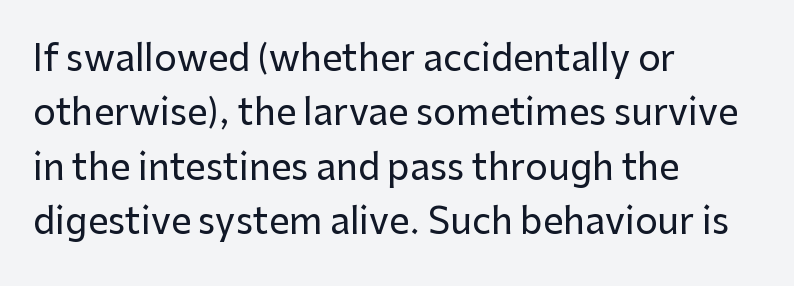
Q: Is the text italic (slanted)? A: No, it is upright.
Q: Is the typeface a serif or a sans-serif typeface? A: Sans-serif.
Q: Is the text underlined? A: No.
Q: How is the paragraph aligned? A: Left-aligned.
Q: Is the spacing between letters normal or unusually wide? A: Normal.
Q: Is the spacing between lines tight, normal or loose? A: Normal.
Q: Width (condensed, normal, or wide)? A: Normal.
Q: Stroke contrast? A: Low.
Q: x-height? A: Medium.
Q: Monospaced? A: No.
